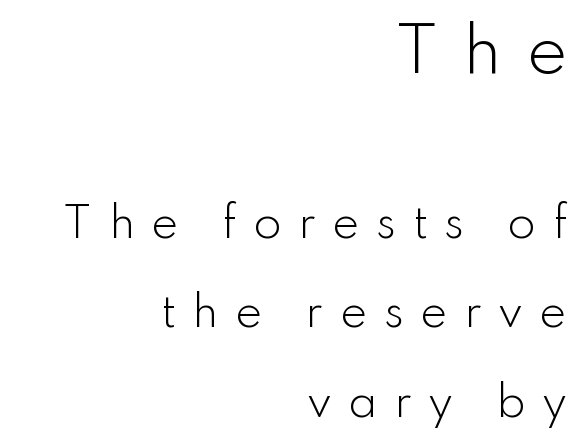
{"serif": "no", "italic": "no", "bold": "no", "weight": "light", "width": "normal", "stroke_contrast": "low", "x_height": "small", "monospaced": "no", "underline": "no", "align": "right", "line_spacing": "loose", "line_spacing_ratio": 2.18, "letter_spacing": "wide", "letter_spacing_em": 0.4, "larger_block": "first", "size_ratio": 1.49, "glyph_px": 61}
